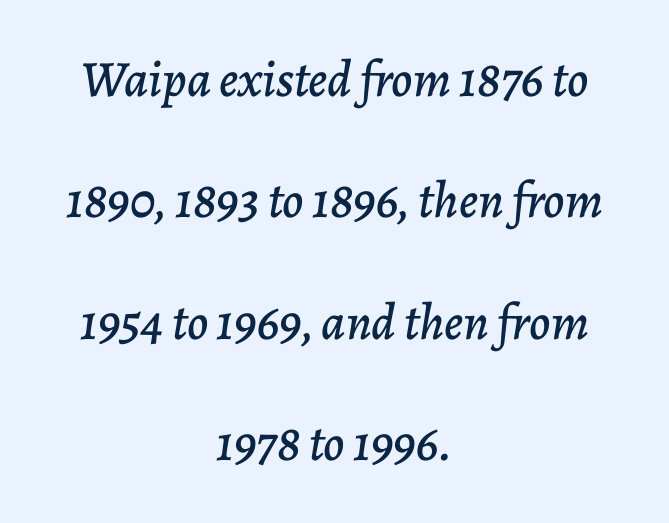
The image shows 51 px text type, italic (leaning right); set centered, loose line spacing (2.38x), normal letter spacing, not underlined; low stroke contrast and a medium x-height.
